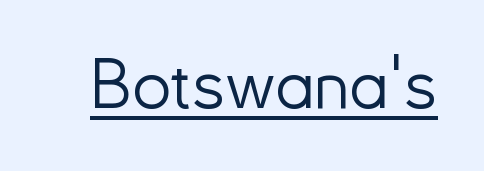
Q: Is the text bold? A: No.
Q: Is the text italic (slanted)? A: No, it is upright.
Q: Is the typeface a serif or a sans-serif typeface? A: Sans-serif.
Q: Is the text underlined? A: Yes.
Q: Is the spacing between letters normal or unusually wide? A: Normal.
Q: Width (condensed, normal, or wide)? A: Normal.
Q: Stroke contrast? A: Low.
Q: x-height? A: Small.
Q: Monospaced? A: No.
